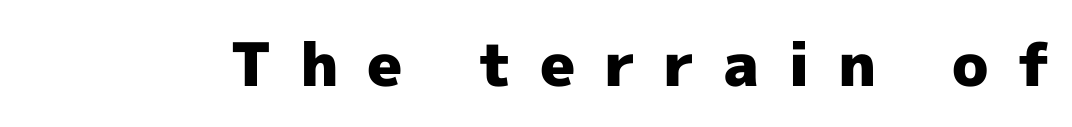
{"serif": "no", "italic": "no", "bold": "yes", "weight": "heavy", "width": "normal", "x_height": "medium", "monospaced": "no", "underline": "no", "letter_spacing": "wide", "letter_spacing_em": 0.47, "glyph_px": 60}
